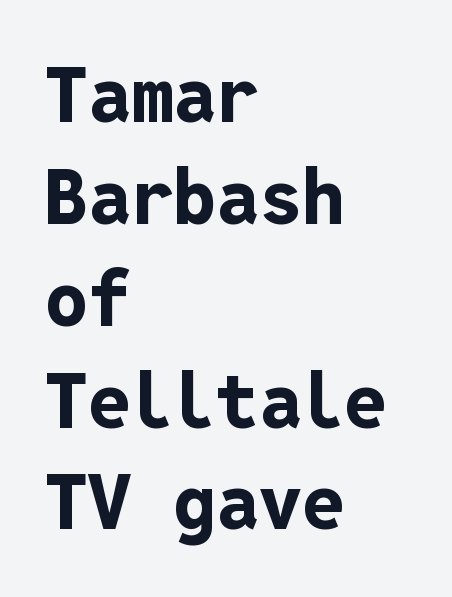
Q: Is the text bold? A: Yes.
Q: Is the text italic (slanted)? A: No, it is upright.
Q: Is the typeface a serif or a sans-serif typeface? A: Sans-serif.
Q: Is the text underlined? A: No.
Q: How is the paragraph aligned? A: Left-aligned.
Q: Is the spacing between letters normal or unusually wide? A: Normal.
Q: Is the spacing between lines tight, normal or loose? A: Normal.
Q: Width (condensed, normal, or wide)? A: Normal.
Q: Stroke contrast? A: Low.
Q: x-height? A: Medium.
Q: Monospaced? A: Yes.
